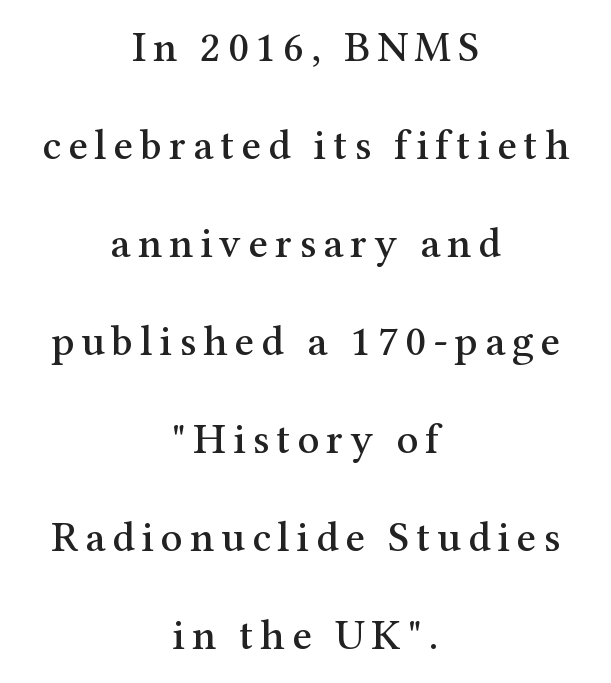
The image shows 43 px serif type, upright; set centered, loose line spacing (2.28x), not underlined; medium stroke contrast and a medium x-height.
